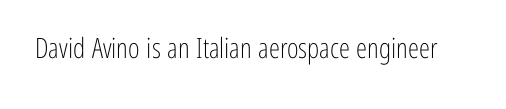
The image shows 28 px light, condensed sans-serif type, upright; set normal letter spacing, not underlined; low stroke contrast and a medium x-height.
